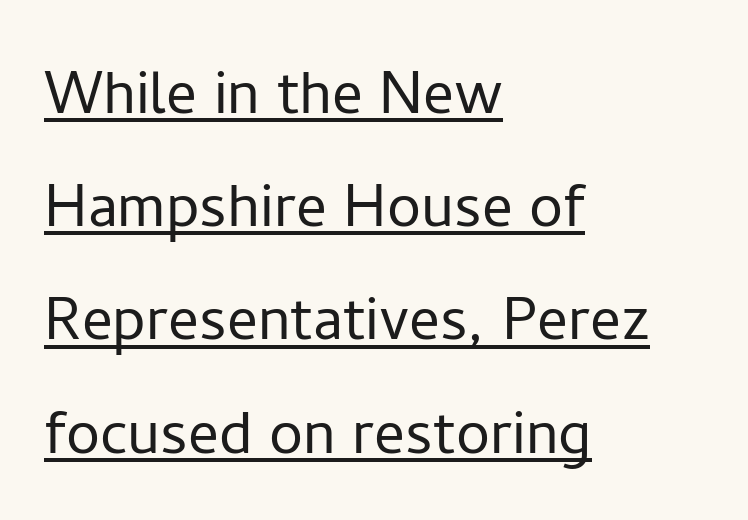
{"serif": "no", "italic": "no", "bold": "no", "weight": "light", "width": "normal", "stroke_contrast": "low", "x_height": "medium", "monospaced": "no", "underline": "yes", "align": "left", "line_spacing": "normal", "line_spacing_ratio": 1.49, "letter_spacing": "normal", "letter_spacing_em": 0.0, "glyph_px": 76}
